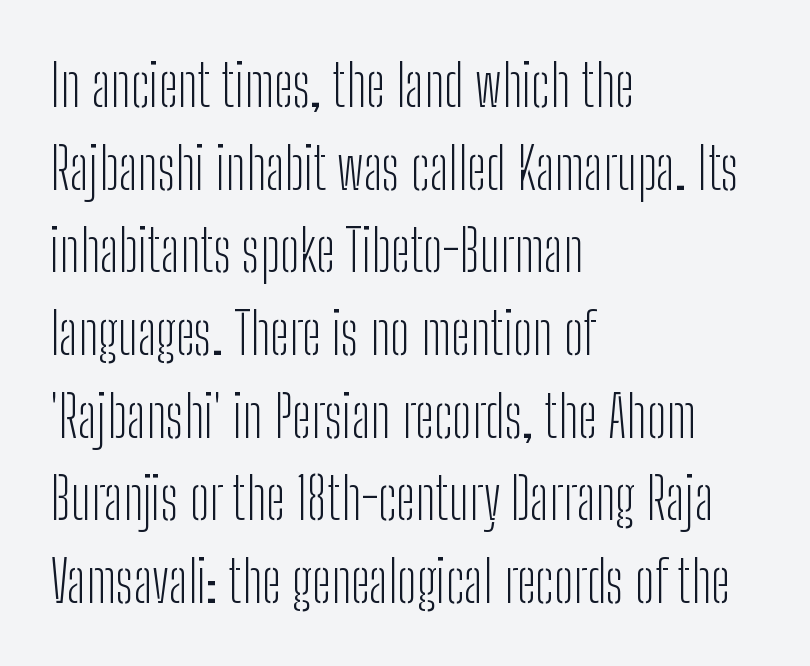
The image shows 57 px light, condensed sans-serif type, upright; set left-aligned, normal line spacing (1.45x), normal letter spacing, not underlined; low stroke contrast and a medium x-height.
